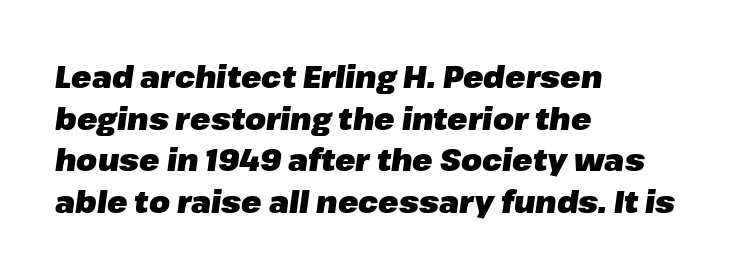
Vertically, the passage feels balanced, rows spaced as you'd expect. This is heavy type, rendered in bold. Characters are canted at an angle relative to the baseline's perpendicular. A typesetter would call this proportional, since set widths differ per character. There is no visible air inserted between adjacent glyphs. Teacher's note: observe the even left margin — that is flush-left alignment.
